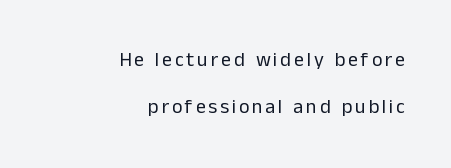
{"italic": "no", "bold": "no", "underline": "no", "align": "right", "line_spacing": "loose", "line_spacing_ratio": 2.35, "glyph_px": 20}
